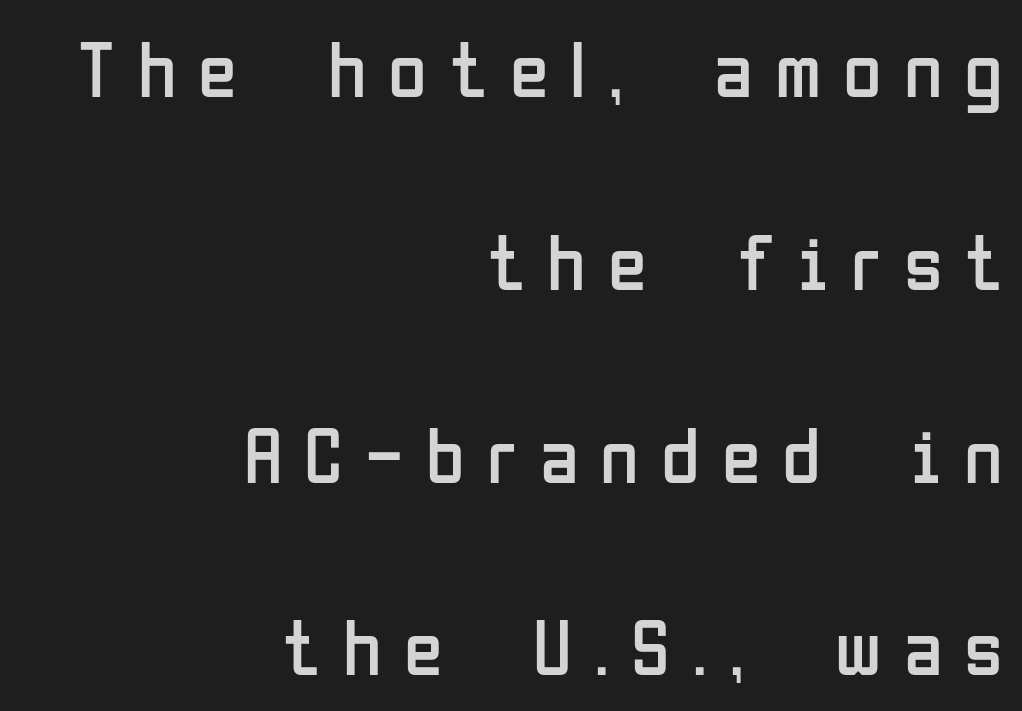
Q: Is the text bold? A: No.
Q: Is the text italic (slanted)? A: No, it is upright.
Q: Is the typeface a serif or a sans-serif typeface? A: Sans-serif.
Q: Is the text underlined? A: No.
Q: How is the paragraph aligned? A: Right-aligned.
Q: Is the spacing between letters normal or unusually wide? A: Unusually wide.
Q: Is the spacing between lines tight, normal or loose? A: Loose.
Q: Width (condensed, normal, or wide)? A: Condensed.
Q: Stroke contrast? A: Low.
Q: x-height? A: Medium.
Q: Monospaced? A: No.
